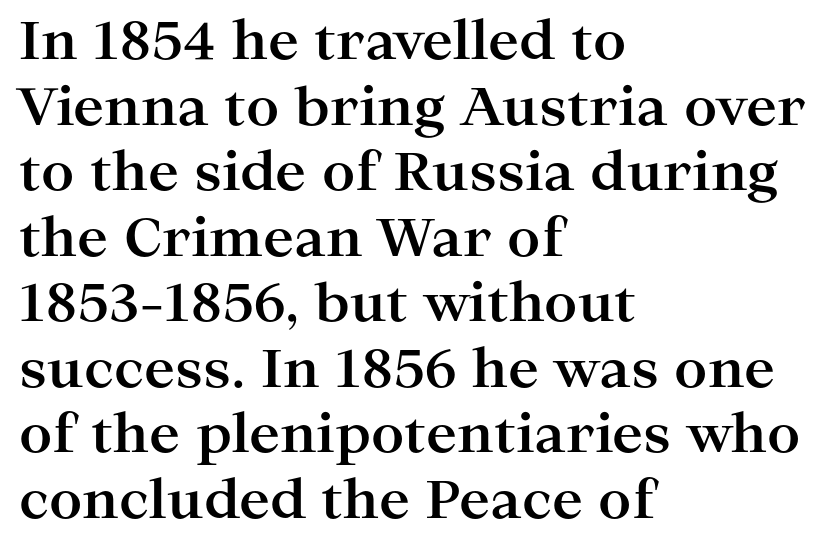
{"serif": "yes", "italic": "no", "bold": "yes", "weight": "bold", "width": "wide", "stroke_contrast": "high", "x_height": "medium", "monospaced": "no", "underline": "no", "align": "left", "line_spacing": "normal", "line_spacing_ratio": 1.26, "letter_spacing": "normal", "letter_spacing_em": 0.0, "glyph_px": 52}
